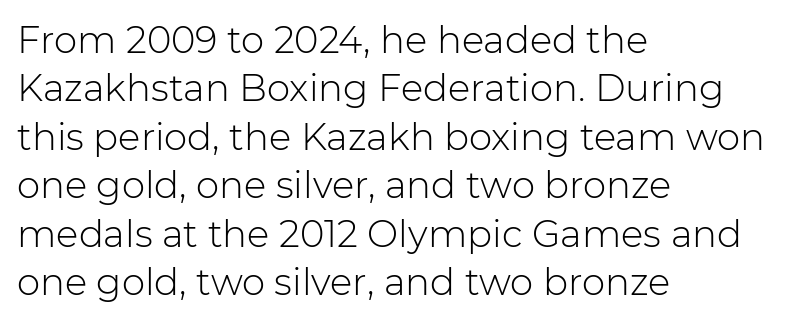
Q: Is the text bold? A: No.
Q: Is the text italic (slanted)? A: No, it is upright.
Q: Is the typeface a serif or a sans-serif typeface? A: Sans-serif.
Q: Is the text underlined? A: No.
Q: How is the paragraph aligned? A: Left-aligned.
Q: Is the spacing between letters normal or unusually wide? A: Normal.
Q: Is the spacing between lines tight, normal or loose? A: Normal.
Q: Width (condensed, normal, or wide)? A: Normal.
Q: Stroke contrast? A: Low.
Q: x-height? A: Medium.
Q: Monospaced? A: No.
